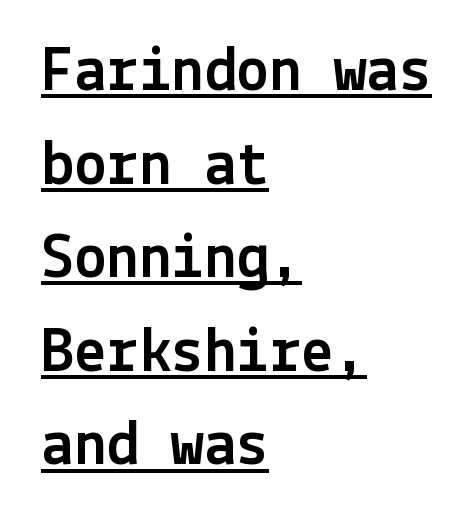
The image shows 65 px sans-serif type, upright; set left-aligned, normal line spacing (1.44x), normal letter spacing, underlined; a medium x-height.
